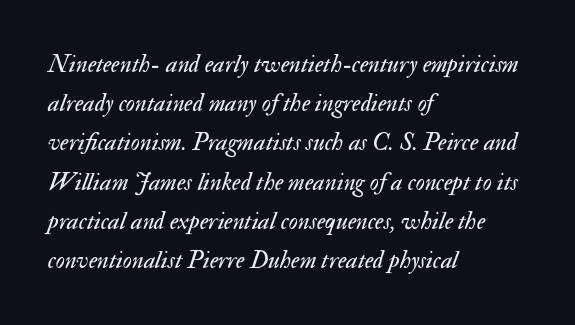
The image shows 25 px text type, italic (leaning right); set left-aligned, normal line spacing (1.57x), normal letter spacing, not underlined.
